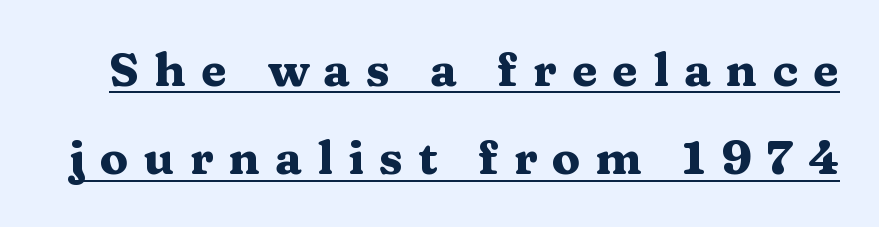
The image shows 47 px heavy, wide serif type, upright; set line spacing 1.88x, unusually wide letter spacing (+0.32 em), underlined; medium stroke contrast and a medium x-height.
